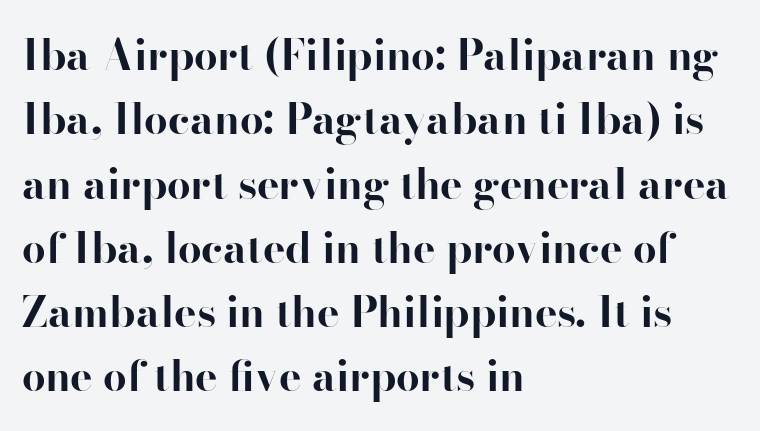
Q: Is the text bold? A: Yes.
Q: Is the text italic (slanted)? A: No, it is upright.
Q: Is the typeface a serif or a sans-serif typeface? A: Serif.
Q: Is the text underlined? A: No.
Q: How is the paragraph aligned? A: Left-aligned.
Q: Is the spacing between letters normal or unusually wide? A: Normal.
Q: Is the spacing between lines tight, normal or loose? A: Normal.
Q: Width (condensed, normal, or wide)? A: Normal.
Q: Stroke contrast? A: High.
Q: x-height? A: Small.
Q: Monospaced? A: No.
